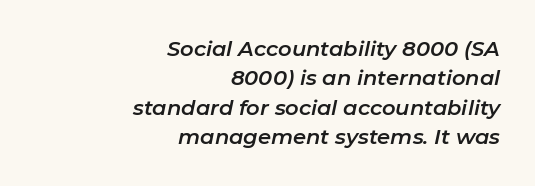
An italicized treatment has been applied to the whole sample. Is the block centered? No — it sits flush against the right margin. Nothing unusual about the tracking: characters are spaced as the font intends. The strip under each line holds only bare page. One glance says typical: line gaps are just what's usual.
